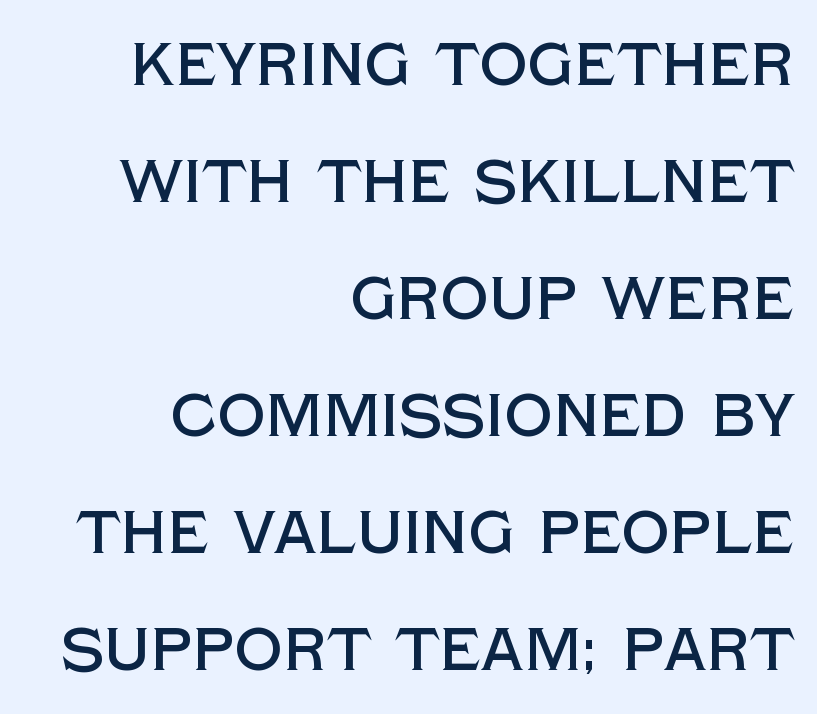
Q: Is the text italic (slanted)? A: No, it is upright.
Q: Is the typeface a serif or a sans-serif typeface? A: Sans-serif.
Q: Is the text underlined? A: No.
Q: How is the paragraph aligned? A: Right-aligned.
Q: Is the spacing between letters normal or unusually wide? A: Normal.
Q: Is the spacing between lines tight, normal or loose? A: Loose.
Q: Width (condensed, normal, or wide)? A: Normal.
Q: x-height? A: Large.
Q: Monospaced? A: No.
